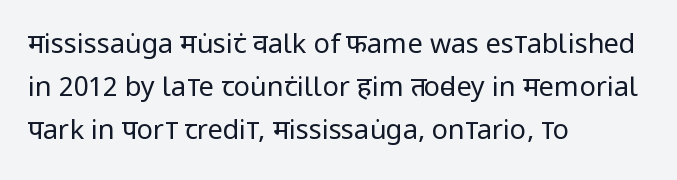
{"italic": "no", "bold": "no", "underline": "no", "align": "left", "line_spacing": "normal", "line_spacing_ratio": 1.6, "letter_spacing": "normal", "letter_spacing_em": 0.0, "glyph_px": 27}
